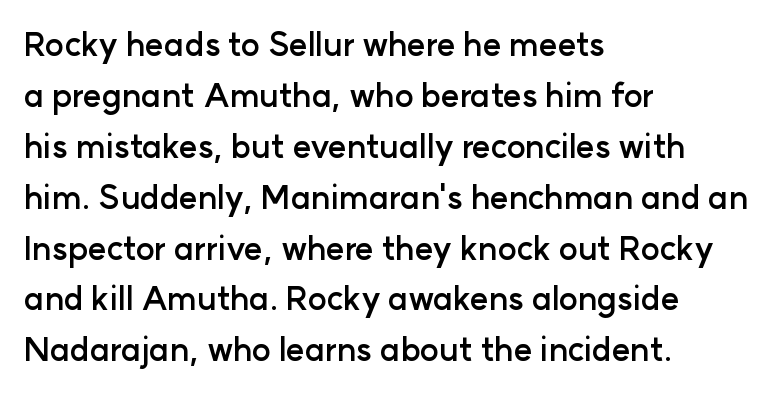
{"serif": "no", "italic": "no", "bold": "yes", "weight": "semibold", "width": "normal", "stroke_contrast": "low", "x_height": "medium", "monospaced": "no", "underline": "no", "align": "left", "line_spacing": "normal", "line_spacing_ratio": 1.59, "letter_spacing": "normal", "letter_spacing_em": 0.0, "glyph_px": 32}
